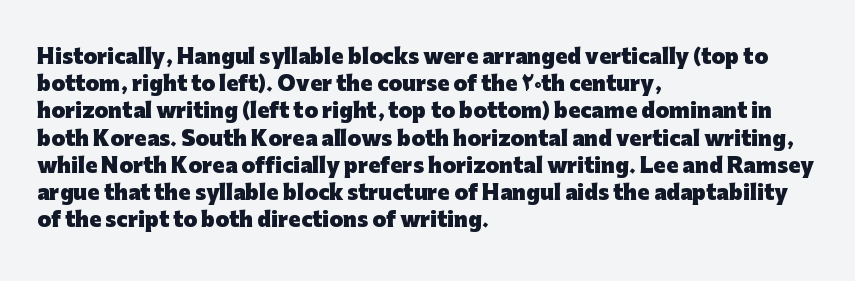
{"italic": "no", "bold": "yes", "underline": "no", "align": "left", "line_spacing": "normal", "line_spacing_ratio": 1.36, "letter_spacing": "normal", "letter_spacing_em": 0.0, "glyph_px": 20}
